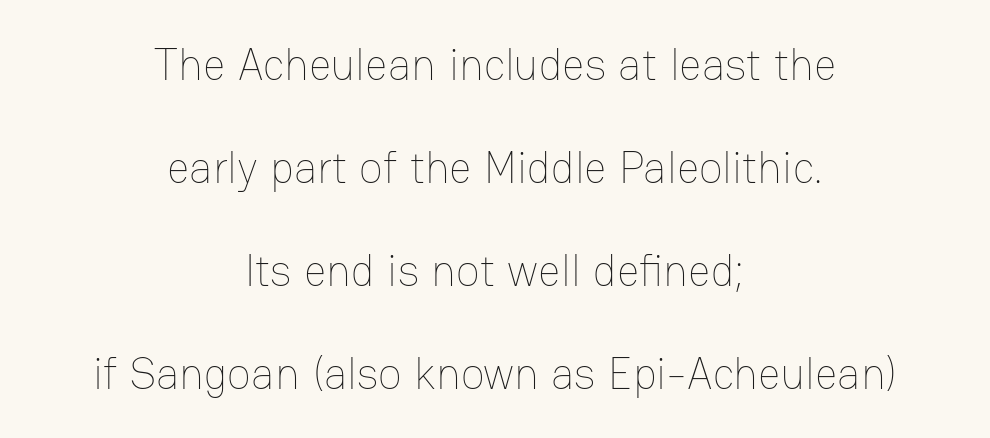
Q: Is the text bold? A: No.
Q: Is the text italic (slanted)? A: No, it is upright.
Q: Is the text underlined? A: No.
Q: How is the paragraph aligned? A: Centered.
Q: Is the spacing between letters normal or unusually wide? A: Normal.
Q: Is the spacing between lines tight, normal or loose? A: Loose.
Q: Width (condensed, normal, or wide)? A: Normal.
Q: Stroke contrast? A: Low.
Q: x-height? A: Medium.
Q: Monospaced? A: No.
